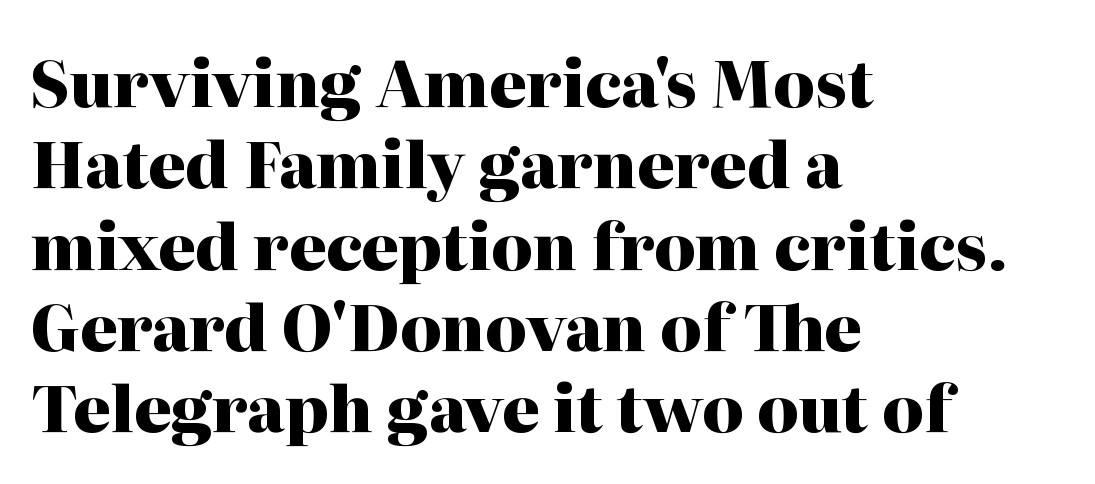
Q: Is the text bold? A: Yes.
Q: Is the text italic (slanted)? A: No, it is upright.
Q: Is the typeface a serif or a sans-serif typeface? A: Serif.
Q: Is the text underlined? A: No.
Q: How is the paragraph aligned? A: Left-aligned.
Q: Is the spacing between letters normal or unusually wide? A: Normal.
Q: Is the spacing between lines tight, normal or loose? A: Normal.
Q: Width (condensed, normal, or wide)? A: Normal.
Q: Stroke contrast? A: High.
Q: x-height? A: Medium.
Q: Monospaced? A: No.
